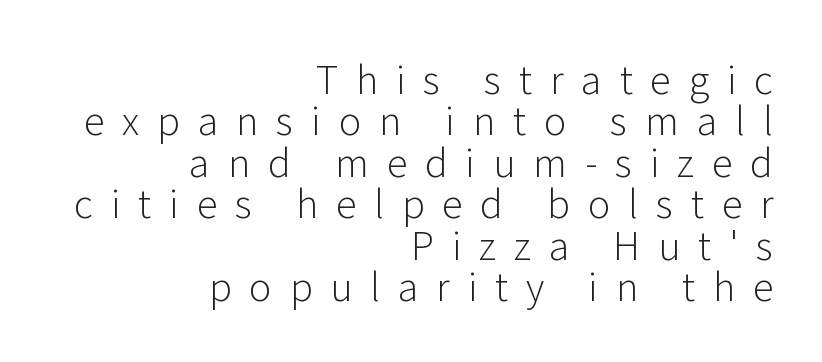
{"serif": "no", "italic": "no", "bold": "no", "weight": "light", "width": "normal", "stroke_contrast": "low", "x_height": "medium", "monospaced": "no", "underline": "no", "align": "right", "line_spacing": "tight", "line_spacing_ratio": 1.09, "letter_spacing": "wide", "letter_spacing_em": 0.47, "glyph_px": 38}
